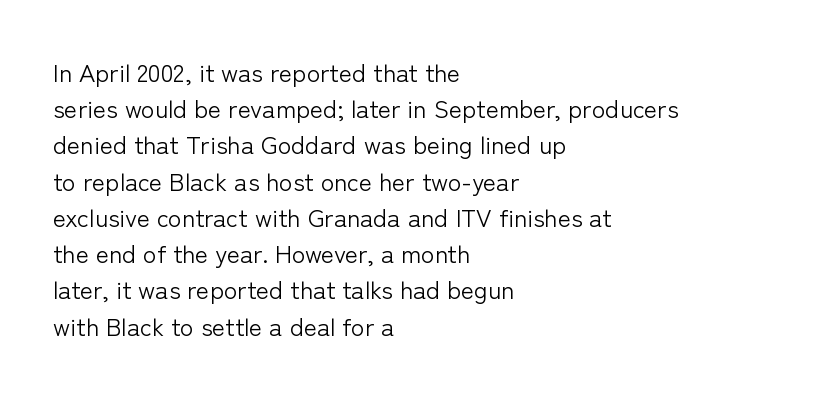
The image shows 25 px text type, upright; set left-aligned, normal line spacing (1.45x), normal letter spacing, not underlined.
